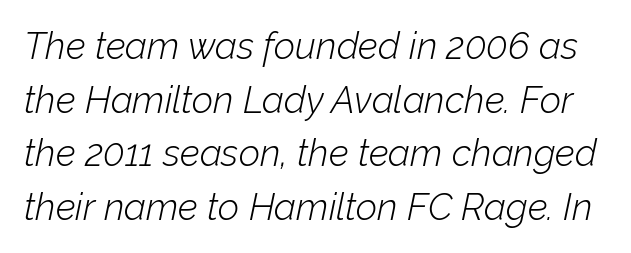
Q: Is the text bold? A: No.
Q: Is the text italic (slanted)? A: Yes, it leans right by about 12 degrees.
Q: Is the text underlined? A: No.
Q: Is the spacing between letters normal or unusually wide? A: Normal.
Q: Is the spacing between lines tight, normal or loose? A: Normal.
Q: Width (condensed, normal, or wide)? A: Normal.
Q: Stroke contrast? A: Low.
Q: x-height? A: Medium.
Q: Monospaced? A: No.
